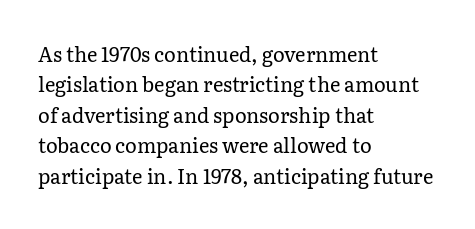
The image shows 20 px text type, upright; set left-aligned, normal line spacing (1.52x), normal letter spacing, not underlined.
